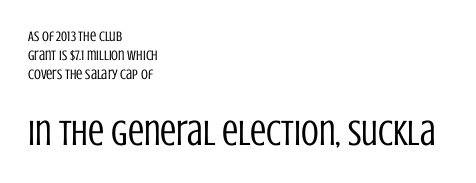
The designer gave the closing block more size than the opening block. Leading: standard. The weight would be labelled regular, book, light, or lighter still. Rule under the text: the space is simply empty. Each letter keeps its own natural width here, so spacing adapts to shape.
